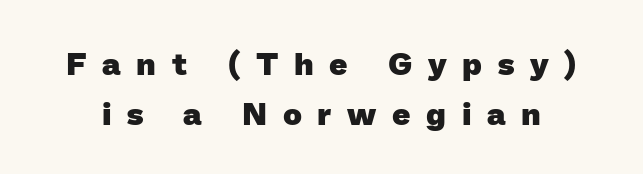
{"serif": "no", "bold": "yes", "weight": "heavy", "width": "normal", "stroke_contrast": "low", "x_height": "medium", "monospaced": "no", "underline": "no", "line_spacing": "normal", "line_spacing_ratio": 1.56, "letter_spacing": "wide", "letter_spacing_em": 0.49, "glyph_px": 32}
